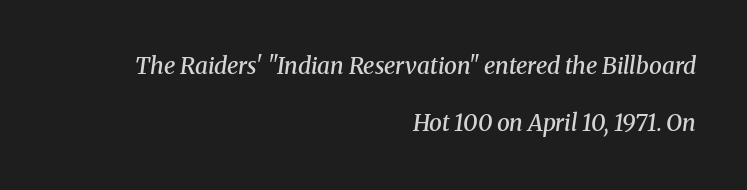
The passage shown is semibold, sitting just below true bold. In CSS terms this would be text-align: right. Tracking value appears to be zero — textbook default spacing. Reading down the column, the eye jumps a long way to each next line.
